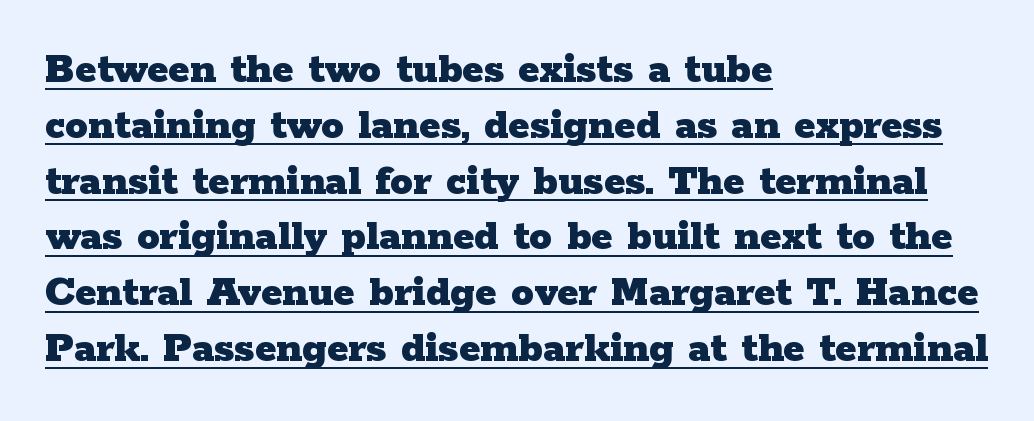
Q: Is the text bold? A: Yes.
Q: Is the text italic (slanted)? A: No, it is upright.
Q: Is the typeface a serif or a sans-serif typeface? A: Serif.
Q: Is the text underlined? A: Yes.
Q: How is the paragraph aligned? A: Left-aligned.
Q: Is the spacing between letters normal or unusually wide? A: Normal.
Q: Width (condensed, normal, or wide)? A: Wide.
Q: Stroke contrast? A: Low.
Q: x-height? A: Medium.
Q: Monospaced? A: No.
